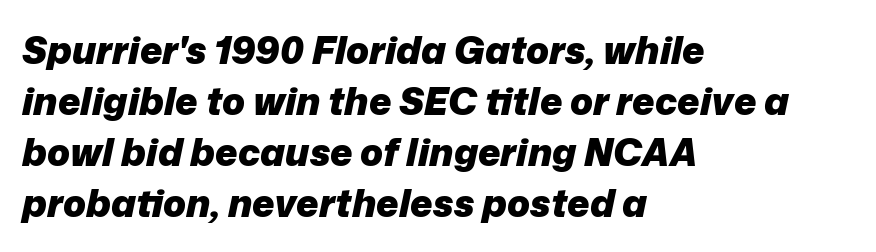
Honestly, the letter spacing is just normal — you wouldn't notice it. Line starts are locked; line ends wander. Weight: bold. The passage shown leans; its letterforms are oblique. Each new line begins a customary step beneath the previous one. Letters rest on an invisible, unmarked baseline.
